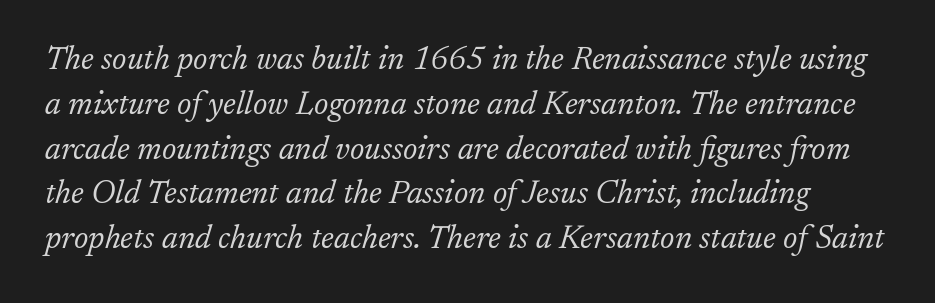
The image shows 32 px light serif type, italic (leaning right); set normal line spacing (1.4x), normal letter spacing, not underlined; low stroke contrast and a medium x-height.
